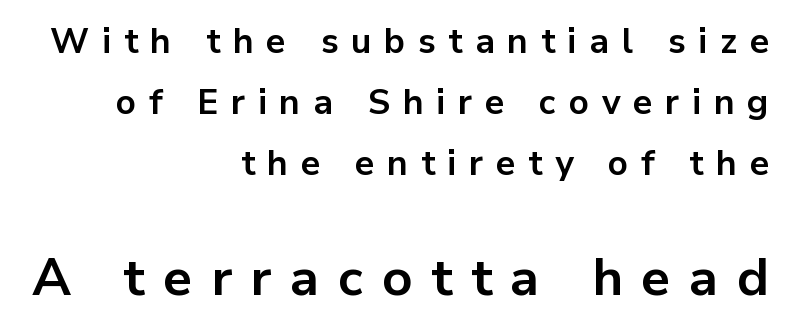
The image shows 52 px bold sans-serif type, upright; set right-aligned, line spacing 1.75x, unusually wide letter spacing (+0.36 em), not underlined; the second (bottom) block is 1.49x larger; low stroke contrast and a medium x-height.
